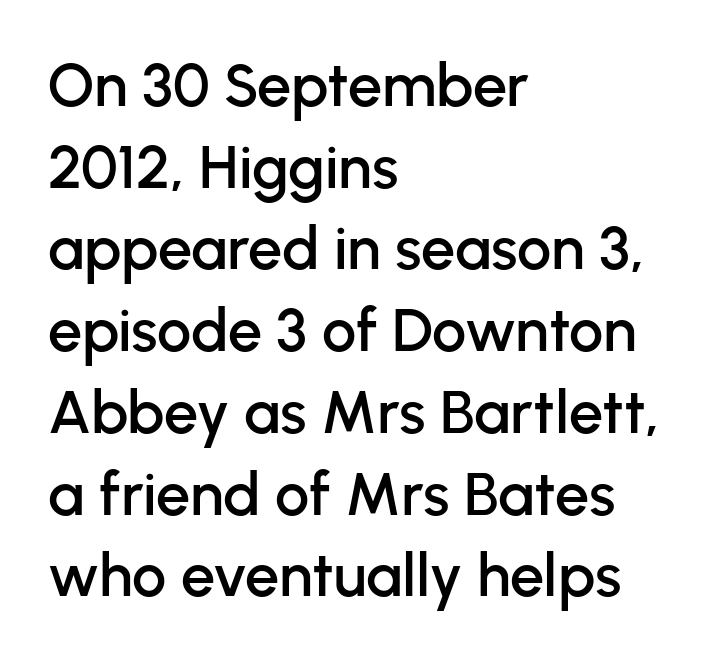
The image shows 61 px sans-serif type, upright; set left-aligned, normal line spacing (1.34x), normal letter spacing, not underlined; low stroke contrast and a medium x-height.
